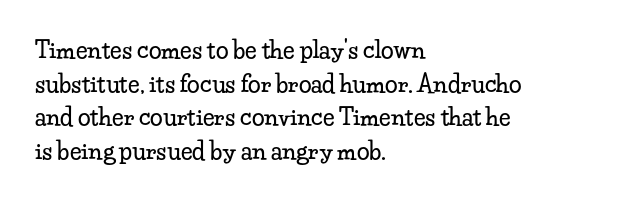
Notice how the passage keeps a crisp vertical edge on the left only. Ascenders rise straight up at ninety degrees. The passage shown is not underscored anywhere. Tracking value appears to be zero — textbook default spacing.
